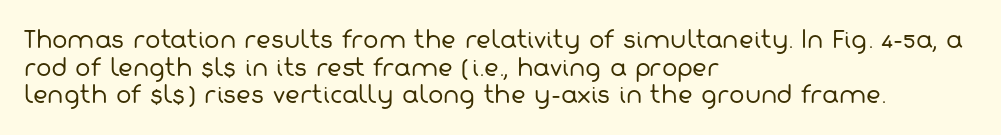
The lines in this sample share a left origin and differ only in where they stop. Nothing heavy about these letters — not bold at all. There is no visible air inserted between adjacent glyphs. Any mark beneath the type? The region is blank.
